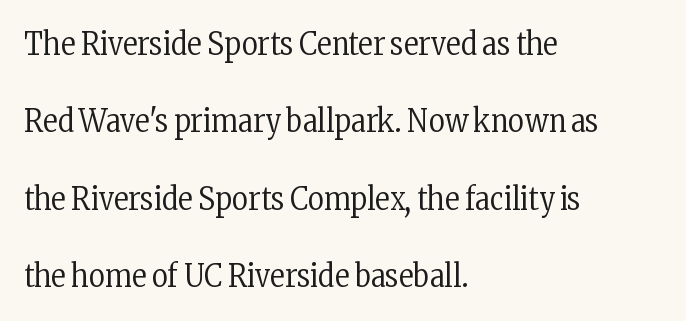
Nope, not italic — everything's standing straight. Weight class: somewhere from thin through regular. Horizontal bands of white between lines are thick stripes. The specimen omits any rule beneath the text block's lines. This sample has the flowing, uneven cadence of proportional lettering. Each letter's strokes conclude with small projecting serifs.
